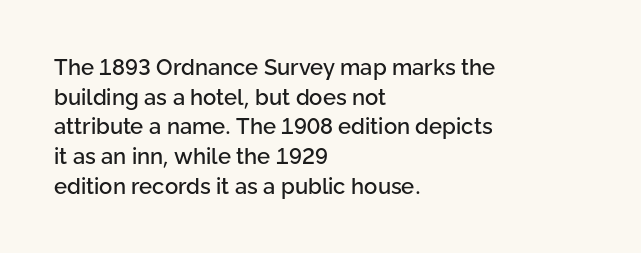
Q: Is the text italic (slanted)? A: No, it is upright.
Q: Is the text underlined? A: No.
Q: How is the paragraph aligned? A: Left-aligned.
Q: Is the spacing between letters normal or unusually wide? A: Normal.
Q: Is the spacing between lines tight, normal or loose? A: Normal.
